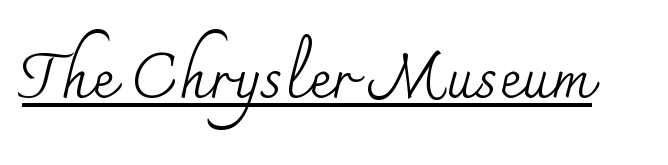
{"serif": "yes", "bold": "no", "weight": "regular", "width": "normal", "stroke_contrast": "medium", "x_height": "small", "monospaced": "no", "underline": "yes", "letter_spacing": "normal", "letter_spacing_em": 0.0, "glyph_px": 63}
